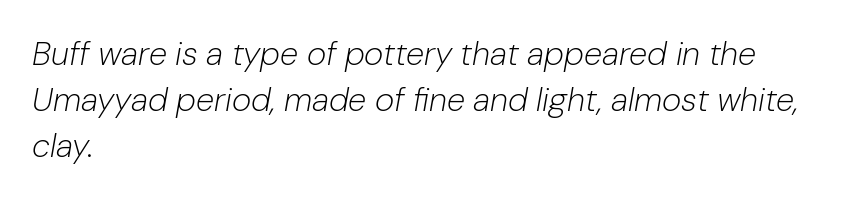
Teacher's note: observe the even left margin — that is flush-left alignment. Vertical stems look standard width or narrower in stroke. Tracking here is standard; glyphs follow each other at the usual distance. You could not count columns in this text — the font is proportionally spaced. Underlining? Definitely not there.
